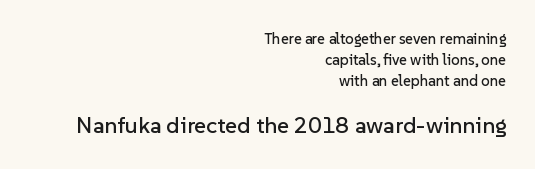
This rendering features lettering with no underline. Honestly, the row spacing looks completely unremarkable. Every row of glyphs terminates at an identical x-position on the right. Here the second block reads like a headline and the first like body copy.
